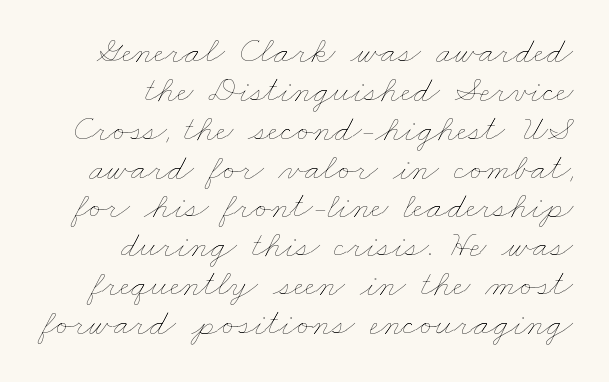
Q: Is the text bold? A: No.
Q: Is the text underlined? A: No.
Q: How is the paragraph aligned? A: Right-aligned.
Q: Is the spacing between letters normal or unusually wide? A: Normal.
Q: Is the spacing between lines tight, normal or loose? A: Tight.
Q: Width (condensed, normal, or wide)? A: Wide.
Q: Stroke contrast? A: Low.
Q: x-height? A: Small.
Q: Monospaced? A: No.
